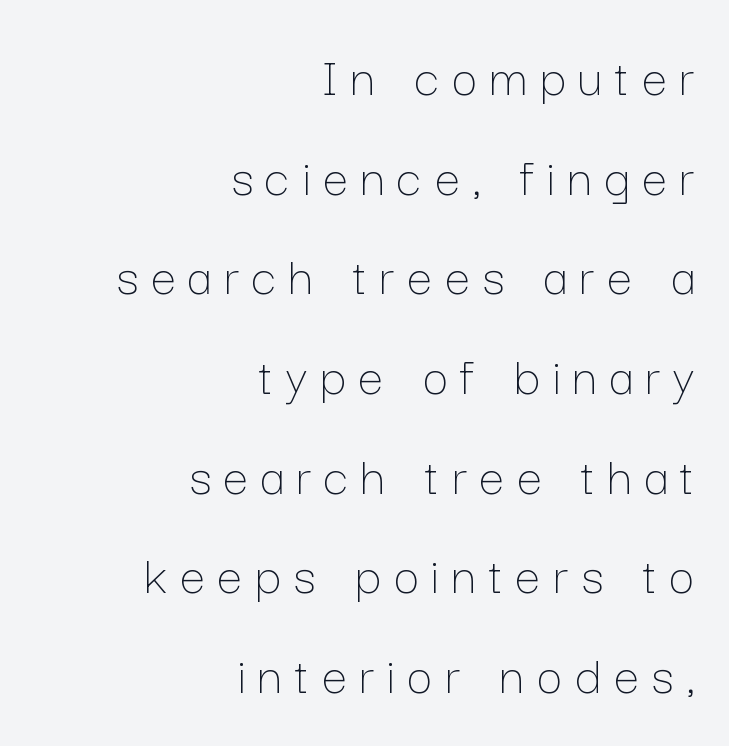
This sample has the flowing, uneven cadence of proportional lettering. The strokes carry an ordinary text weight at most. The specimen omits any rule beneath the text block's lines. The lettering stays uniformly vertical, giving the passage a roman look. Horizontal alignment here is rightward, an uncommon choice for prose. Substantial extra tracking has been applied to these lines.
